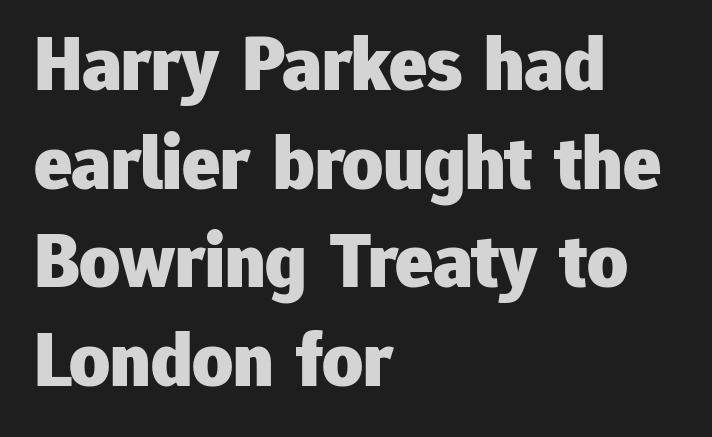
Every letter is thick-stroked: bold, no question. Character widths vary here, with narrow letters taking less room than wide ones. The rendering keeps characters at their native spacing. The space directly below the letters is spotless.
